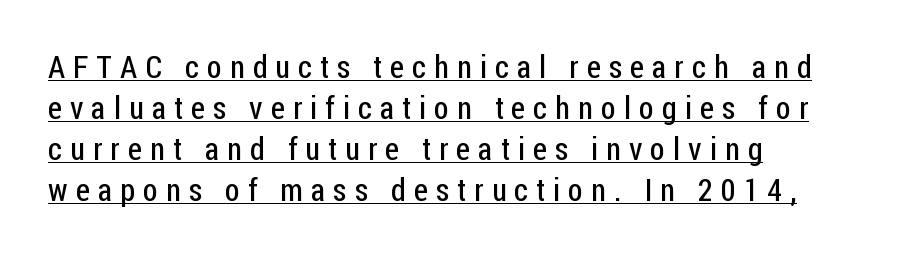
{"serif": "no", "italic": "no", "bold": "no", "weight": "regular", "width": "condensed", "stroke_contrast": "low", "x_height": "medium", "monospaced": "no", "underline": "yes", "align": "left", "line_spacing": "normal", "line_spacing_ratio": 1.28, "letter_spacing": "wide", "letter_spacing_em": 0.25, "glyph_px": 32}
